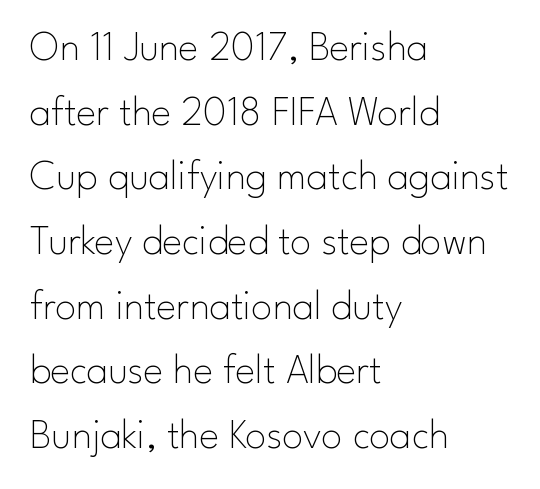
Q: Is the text bold? A: No.
Q: Is the text italic (slanted)? A: No, it is upright.
Q: Is the typeface a serif or a sans-serif typeface? A: Sans-serif.
Q: Is the text underlined? A: No.
Q: How is the paragraph aligned? A: Left-aligned.
Q: Is the spacing between letters normal or unusually wide? A: Normal.
Q: Is the spacing between lines tight, normal or loose? A: Normal.
Q: Width (condensed, normal, or wide)? A: Normal.
Q: Stroke contrast? A: Low.
Q: x-height? A: Small.
Q: Monospaced? A: No.
